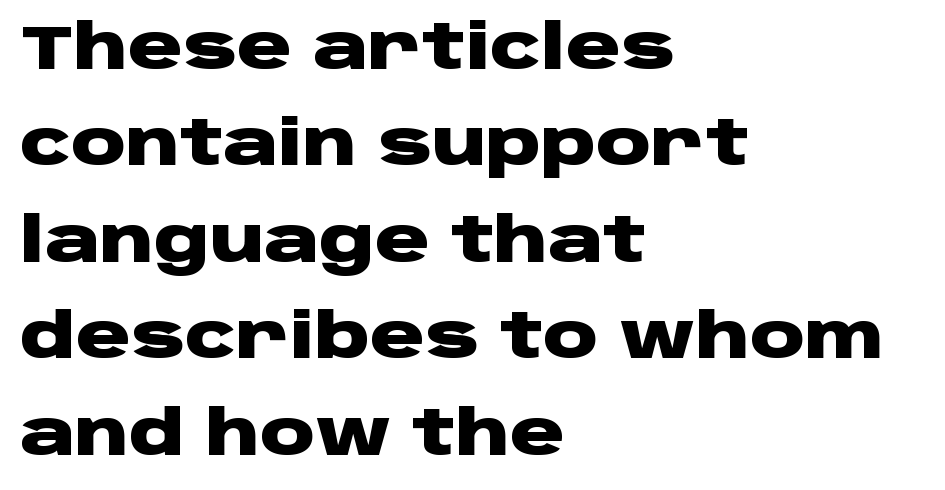
{"serif": "no", "italic": "no", "bold": "yes", "weight": "heavy", "width": "wide", "stroke_contrast": "low", "x_height": "large", "monospaced": "no", "underline": "no", "align": "left", "line_spacing": "normal", "line_spacing_ratio": 1.58, "letter_spacing": "normal", "letter_spacing_em": 0.0, "glyph_px": 61}
